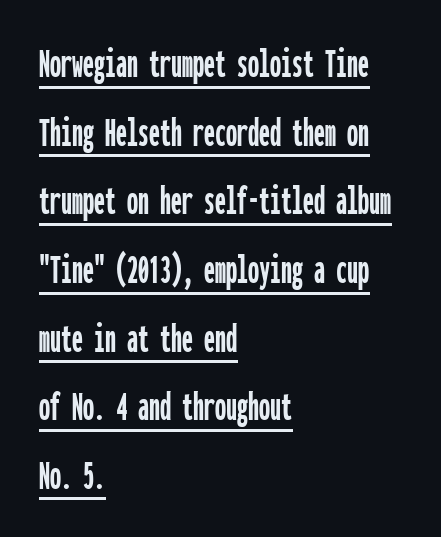
Q: Is the text italic (slanted)? A: No, it is upright.
Q: Is the typeface a serif or a sans-serif typeface? A: Sans-serif.
Q: Is the text underlined? A: Yes.
Q: How is the paragraph aligned? A: Left-aligned.
Q: Is the spacing between letters normal or unusually wide? A: Normal.
Q: Is the spacing between lines tight, normal or loose? A: Normal.
Q: Width (condensed, normal, or wide)? A: Condensed.
Q: Stroke contrast? A: Low.
Q: x-height? A: Medium.
Q: Monospaced? A: Yes.
